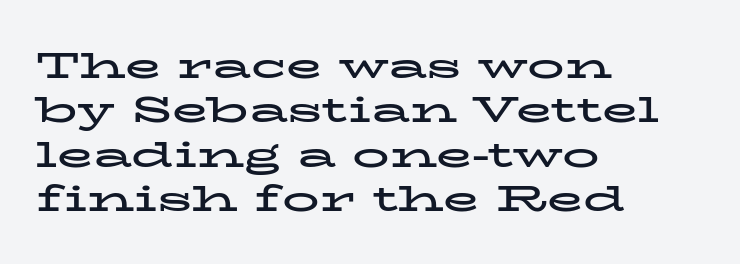
Q: Is the text bold? A: Yes.
Q: Is the text italic (slanted)? A: No, it is upright.
Q: Is the typeface a serif or a sans-serif typeface? A: Serif.
Q: Is the text underlined? A: No.
Q: How is the paragraph aligned? A: Left-aligned.
Q: Is the spacing between letters normal or unusually wide? A: Normal.
Q: Width (condensed, normal, or wide)? A: Wide.
Q: Stroke contrast? A: Low.
Q: x-height? A: Medium.
Q: Monospaced? A: No.
